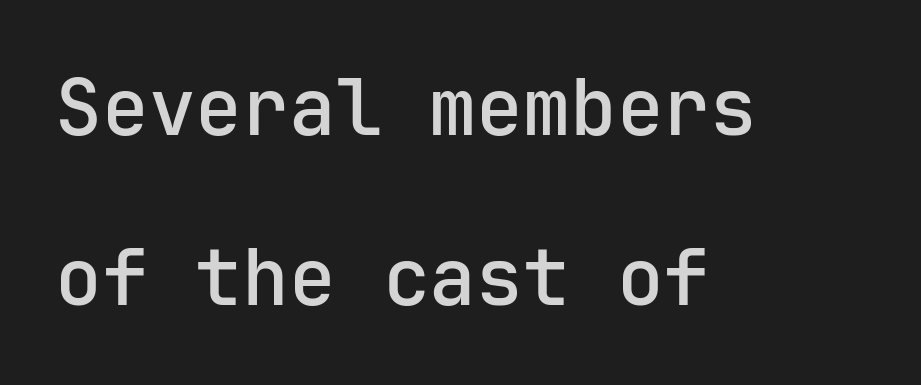
The image shows 78 px semibold sans-serif type, upright; set left-aligned, loose line spacing (2.18x), normal letter spacing, not underlined; low stroke contrast and a medium x-height.
